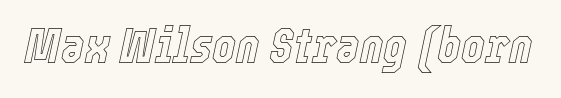
{"italic": "yes", "lean": "right", "slant_degrees": 12, "width": "condensed", "x_height": "medium", "monospaced": "no", "underline": "no", "letter_spacing": "normal", "letter_spacing_em": 0.0, "glyph_px": 50}
